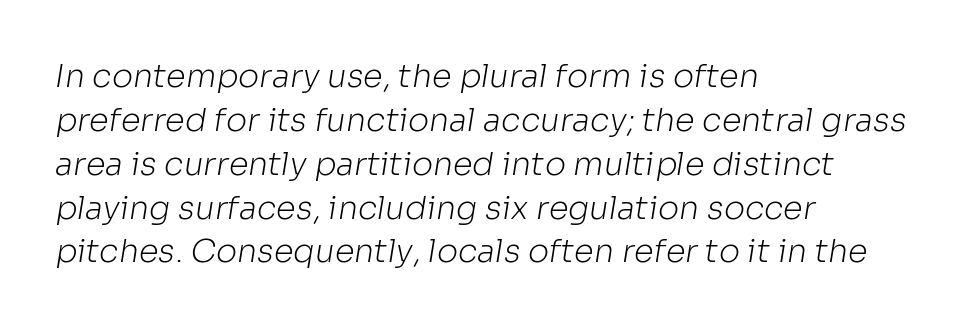
Q: Is the text bold? A: No.
Q: Is the typeface a serif or a sans-serif typeface? A: Sans-serif.
Q: Is the text underlined? A: No.
Q: How is the paragraph aligned? A: Left-aligned.
Q: Is the spacing between letters normal or unusually wide? A: Normal.
Q: Is the spacing between lines tight, normal or loose? A: Normal.
Q: Width (condensed, normal, or wide)? A: Normal.
Q: Stroke contrast? A: Low.
Q: x-height? A: Medium.
Q: Monospaced? A: No.
